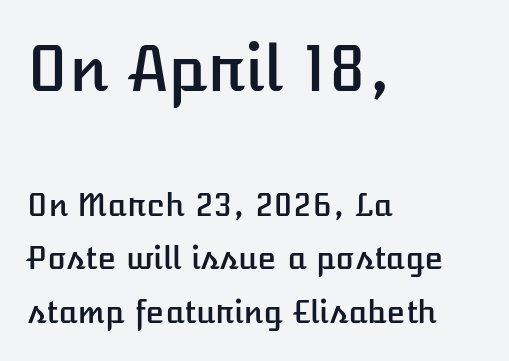
These lines are set flush left with a ragged right edge. In terms of letterspacing, this is plain default setting. The letters advance in unequal steps, a hallmark of proportional type. Which chunk is bigger? The first one — the top block dwarfs the bottom. Nobody drew a line under any word here. Quick note: not italic, upright.
